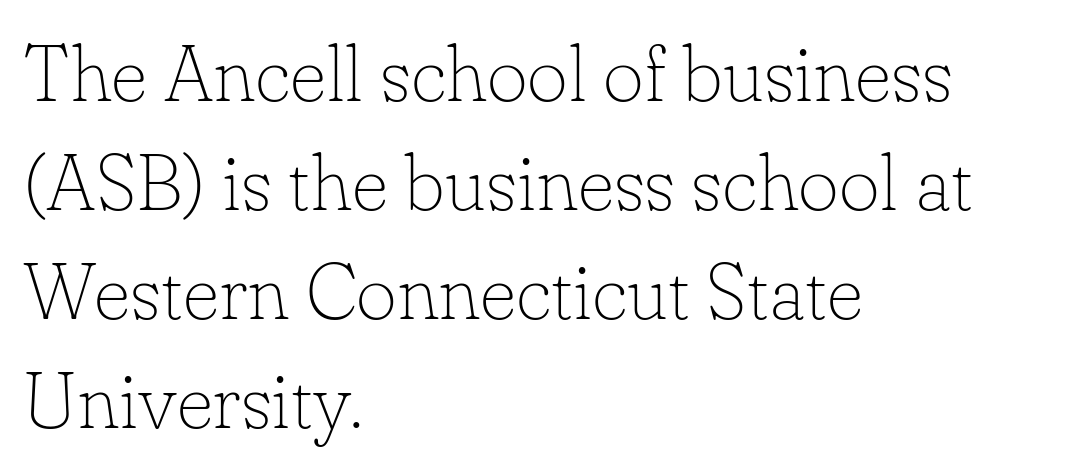
The image shows 79 px thin serif type, upright; set left-aligned, normal line spacing (1.38x), normal letter spacing, not underlined; low stroke contrast and a small x-height.
